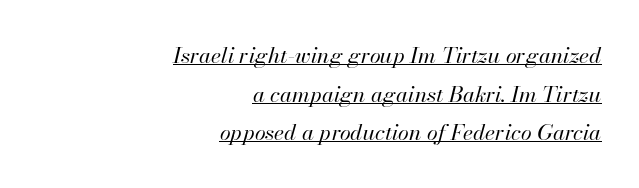
The font's italic variant was chosen for this text. The letterforms sit at book weight or below. The gaps between neighbouring characters are ordinary and unremarkable. A flush-right, rag-left setting is used for this passage. The words here are underlined.
